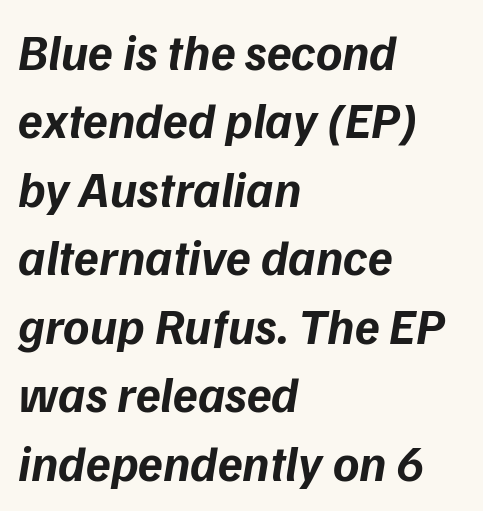
{"italic": "yes", "lean": "right", "slant_degrees": 9, "bold": "yes", "weight": "bold", "width": "normal", "stroke_contrast": "low", "x_height": "medium", "monospaced": "no", "underline": "no", "align": "left", "line_spacing": "normal", "line_spacing_ratio": 1.37, "letter_spacing": "normal", "letter_spacing_em": 0.0, "glyph_px": 50}
